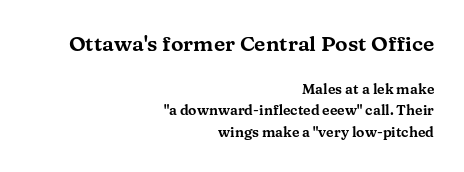
Is there much room between lines? A standard amount, neither cramped nor airy. The lettering holds an erect, upright posture throughout. Which of the two is more prominent by size? The first, at the top. Casual observation: everything's shoved over to the right.
